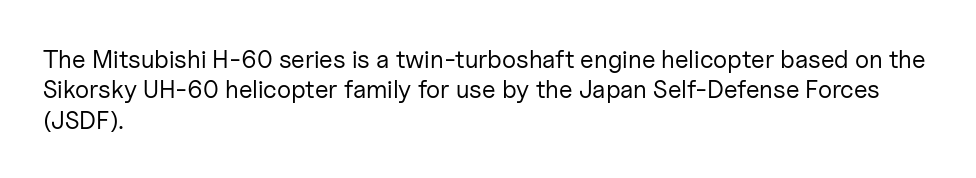
{"italic": "no", "bold": "no", "underline": "no", "align": "left", "line_spacing_ratio": 1.22, "letter_spacing": "normal", "letter_spacing_em": 0.0, "glyph_px": 25}
